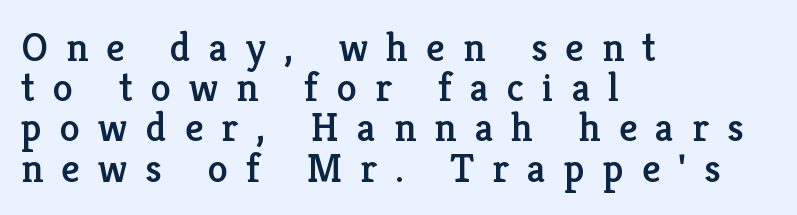
{"serif": "yes", "italic": "no", "width": "normal", "stroke_contrast": "low", "x_height": "medium", "monospaced": "no", "underline": "no", "align": "left", "line_spacing": "tight", "line_spacing_ratio": 0.98, "letter_spacing": "wide", "letter_spacing_em": 0.44, "glyph_px": 41}
